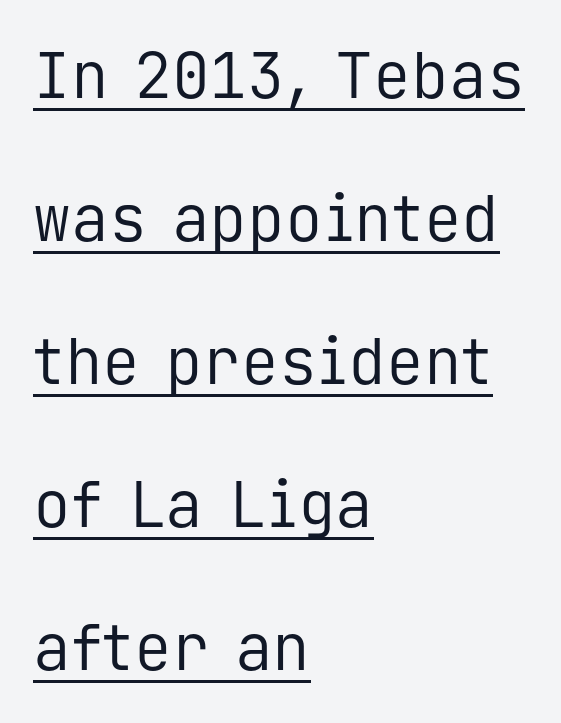
{"serif": "no", "italic": "no", "bold": "no", "weight": "regular", "width": "normal", "stroke_contrast": "low", "x_height": "medium", "monospaced": "yes", "underline": "yes", "align": "left", "line_spacing": "loose", "line_spacing_ratio": 2.27, "letter_spacing": "normal", "letter_spacing_em": 0.0, "glyph_px": 63}
